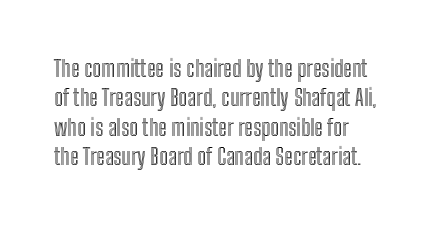
{"italic": "no", "underline": "no", "align": "left", "line_spacing": "normal", "line_spacing_ratio": 1.28, "letter_spacing": "normal", "letter_spacing_em": 0.0, "glyph_px": 23}
